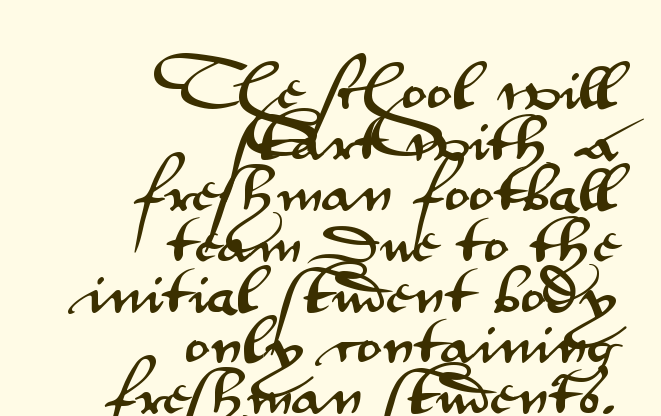
The image shows 53 px wide sans-serif type; set right-aligned, tight line spacing (0.96x), normal letter spacing, not underlined; medium stroke contrast and a small x-height.
